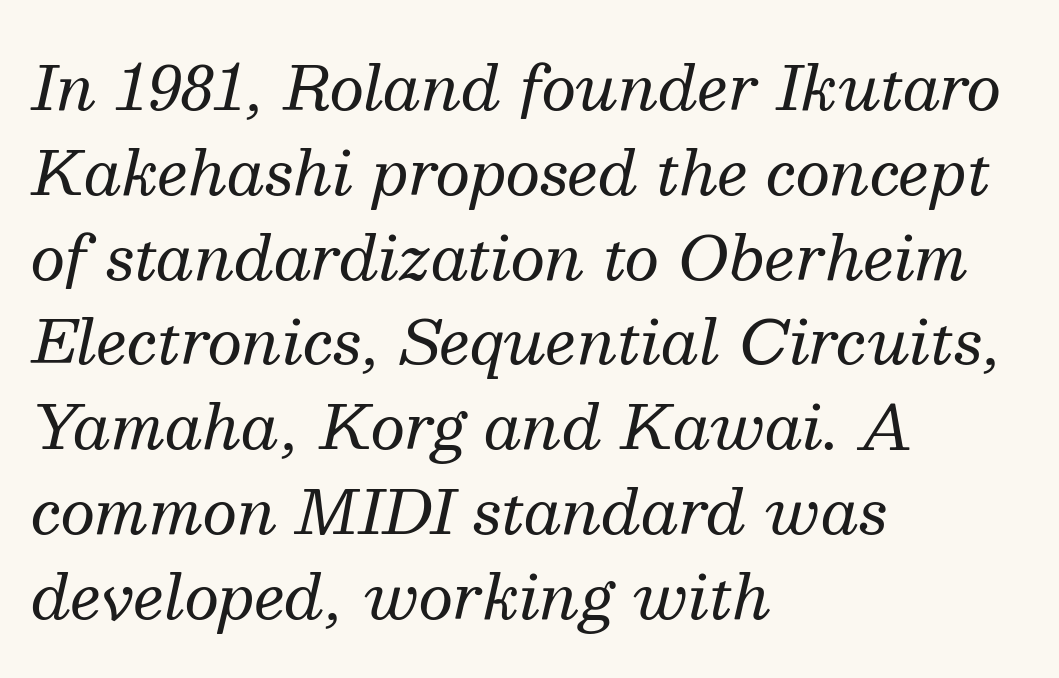
The leading is moderate, giving the passage an even texture. Character widths vary here, with narrow letters taking less room than wide ones. This rendering employs a face with finishing strokes, i.e., a serif. Bare-footed words on every line.
